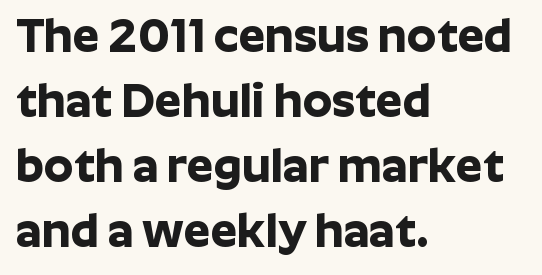
{"serif": "no", "italic": "no", "bold": "yes", "weight": "bold", "width": "normal", "stroke_contrast": "low", "x_height": "medium", "monospaced": "no", "underline": "no", "align": "left", "line_spacing": "normal", "line_spacing_ratio": 1.38, "letter_spacing": "normal", "letter_spacing_em": 0.0, "glyph_px": 47}
